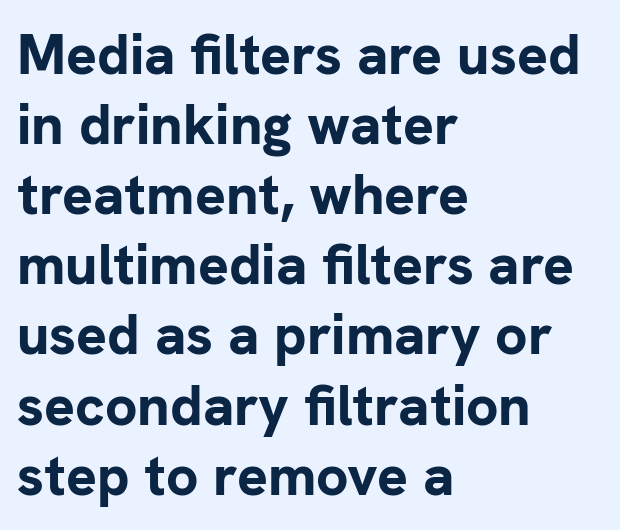
No feet cap the strokes, marking this as sans-serif type. The gaps between neighbouring characters are ordinary and unremarkable. It's the straight-up-and-down kind of type. Type without underlining. You could not count columns in this text — the font is proportionally spaced.
